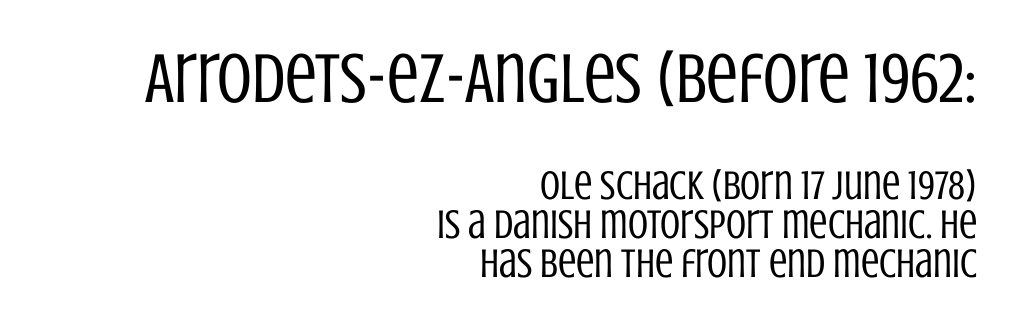
Q: Is the text bold? A: No.
Q: Is the text italic (slanted)? A: No, it is upright.
Q: Is the typeface a serif or a sans-serif typeface? A: Sans-serif.
Q: Is the text underlined? A: No.
Q: How is the paragraph aligned? A: Right-aligned.
Q: Is the spacing between letters normal or unusually wide? A: Normal.
Q: Is the spacing between lines tight, normal or loose? A: Tight.
Q: Which block of text is set in a larger size, the first (top) or the second (bottom)? A: The first (top) one.
Q: Width (condensed, normal, or wide)? A: Condensed.
Q: Stroke contrast? A: Low.
Q: x-height? A: Large.
Q: Monospaced? A: No.
